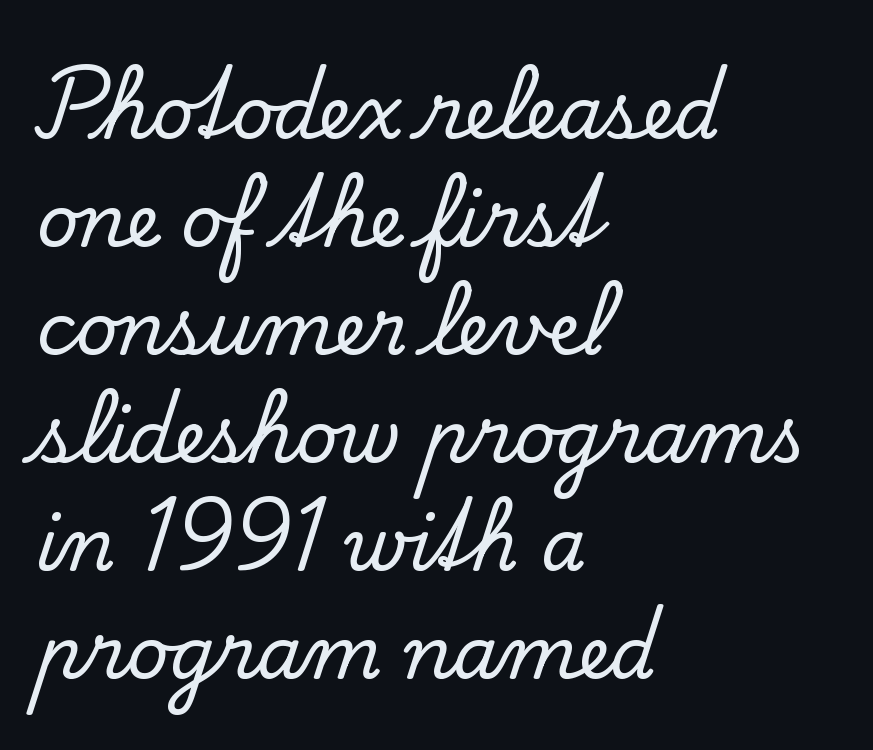
{"serif": "yes", "width": "normal", "stroke_contrast": "low", "x_height": "small", "monospaced": "no", "underline": "no", "align": "left", "line_spacing": "normal", "line_spacing_ratio": 1.5, "letter_spacing": "normal", "letter_spacing_em": 0.0, "glyph_px": 72}
